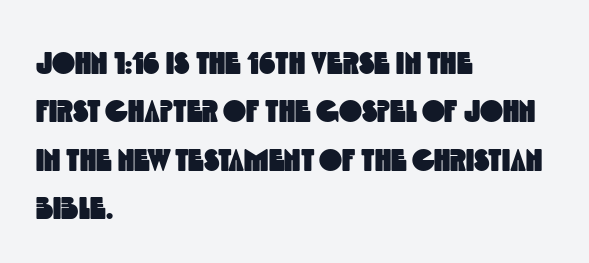
The passage is arranged the way most books set body copy — flush left. The tracking reads as untouched default to a designer's eye. Serifs: no, the terminals of the letterforms are clean. Do the characters align in a grid? No, the font is proportional. A bare baseline throughout the passage.
